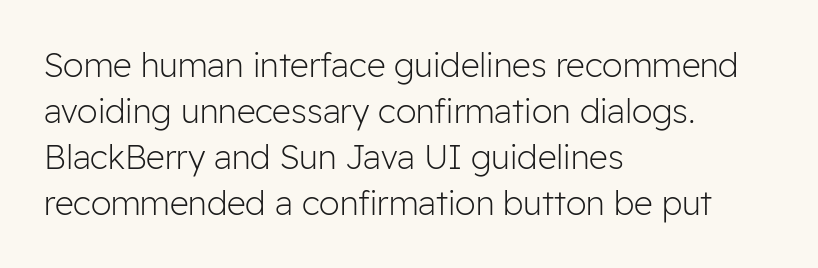
Here the glyphs are tracked normally, forming tight word shapes. The strip under each line holds only bare page. In terms of leading, this rendering sits right in the middle. Bold? No — there's no thickening of the strokes. Caption: multi-line text, flush left, ragged right. In terms of letterform style, serifs are entirely absent.
